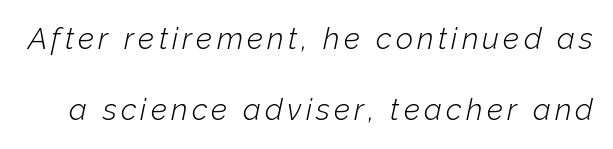
{"italic": "yes", "lean": "right", "slant_degrees": 12, "bold": "no", "weight": "light", "width": "normal", "stroke_contrast": "low", "x_height": "medium", "monospaced": "no", "underline": "no", "line_spacing": "loose", "line_spacing_ratio": 2.38, "glyph_px": 30}
